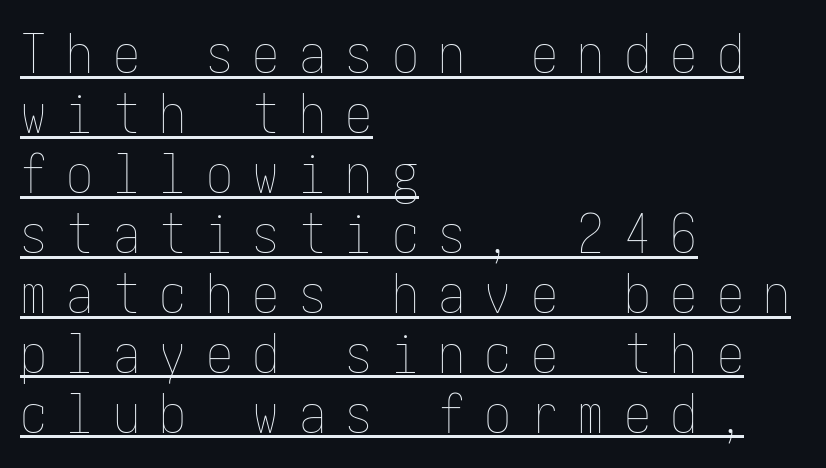
{"italic": "no", "bold": "no", "weight": "thin", "width": "condensed", "stroke_contrast": "low", "x_height": "medium", "underline": "yes", "align": "left", "line_spacing": "tight", "line_spacing_ratio": 1.11, "letter_spacing": "wide", "letter_spacing_em": 0.36, "glyph_px": 54}
